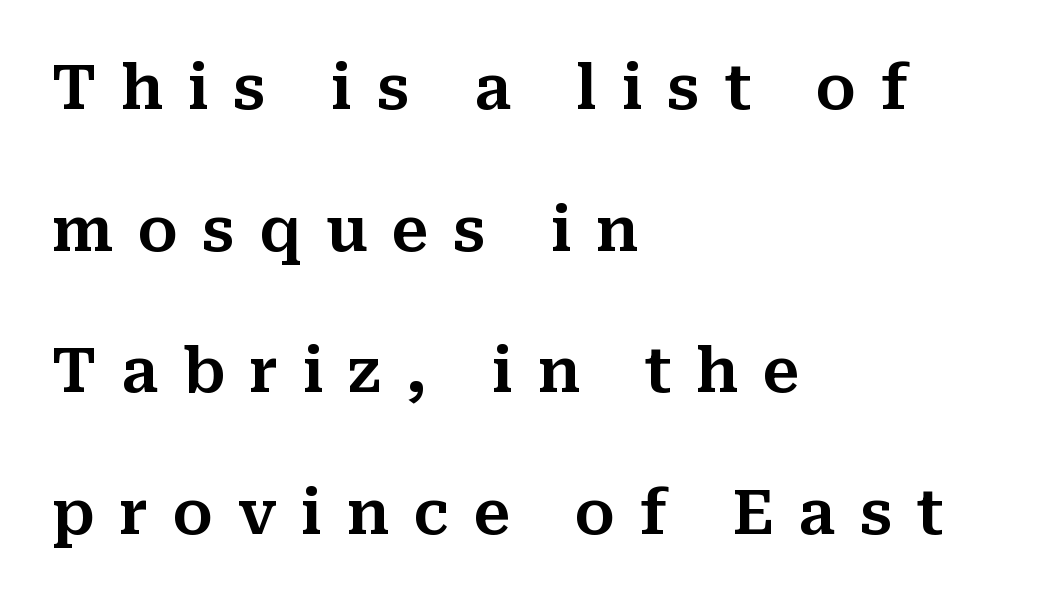
Q: Is the text italic (slanted)? A: No, it is upright.
Q: Is the typeface a serif or a sans-serif typeface? A: Serif.
Q: Is the text underlined? A: No.
Q: How is the paragraph aligned? A: Left-aligned.
Q: Is the spacing between letters normal or unusually wide? A: Unusually wide.
Q: Is the spacing between lines tight, normal or loose? A: Loose.
Q: Width (condensed, normal, or wide)? A: Normal.
Q: Stroke contrast? A: Medium.
Q: x-height? A: Medium.
Q: Monospaced? A: No.
